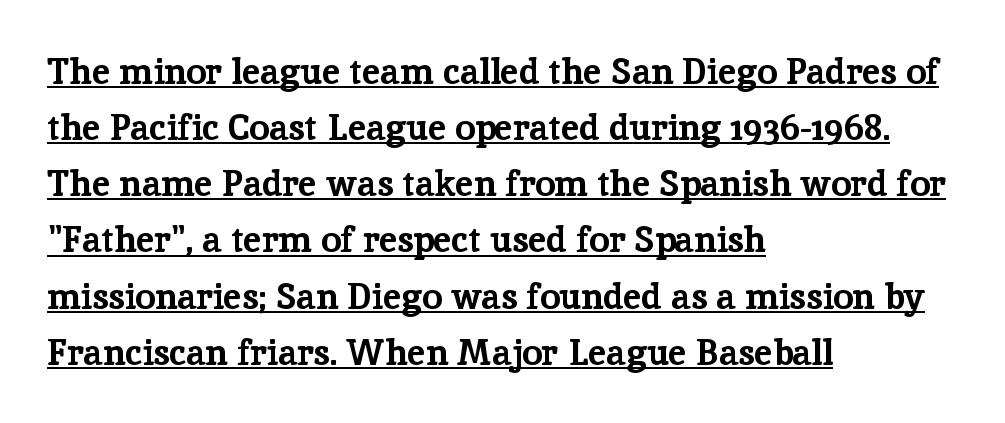
Q: Is the text bold? A: Yes.
Q: Is the text italic (slanted)? A: No, it is upright.
Q: Is the typeface a serif or a sans-serif typeface? A: Serif.
Q: Is the text underlined? A: Yes.
Q: How is the paragraph aligned? A: Left-aligned.
Q: Is the spacing between letters normal or unusually wide? A: Normal.
Q: Is the spacing between lines tight, normal or loose? A: Normal.
Q: Width (condensed, normal, or wide)? A: Normal.
Q: Stroke contrast? A: Low.
Q: x-height? A: Medium.
Q: Monospaced? A: No.
